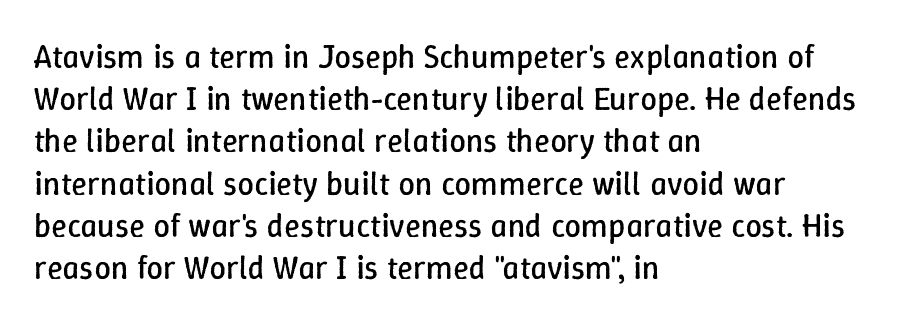
{"italic": "no", "bold": "no", "weight": "regular", "width": "normal", "stroke_contrast": "low", "x_height": "medium", "monospaced": "no", "underline": "no", "align": "left", "line_spacing": "normal", "line_spacing_ratio": 1.28, "letter_spacing": "normal", "letter_spacing_em": 0.0, "glyph_px": 33}
